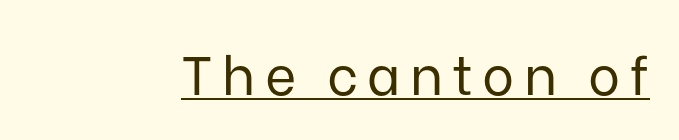
Q: Is the text bold? A: No.
Q: Is the text italic (slanted)? A: No, it is upright.
Q: Is the typeface a serif or a sans-serif typeface? A: Sans-serif.
Q: Is the text underlined? A: Yes.
Q: Width (condensed, normal, or wide)? A: Normal.
Q: Stroke contrast? A: Low.
Q: x-height? A: Medium.
Q: Monospaced? A: No.
